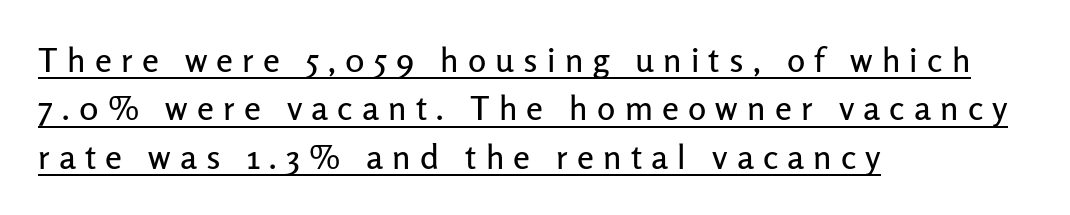
The rendering uses natural spacing where letterforms have individual widths. Every stem runs plumb, perpendicular to the baseline. Where is the straight margin? On the left. Stroke terminals: plain, sans-serif.
